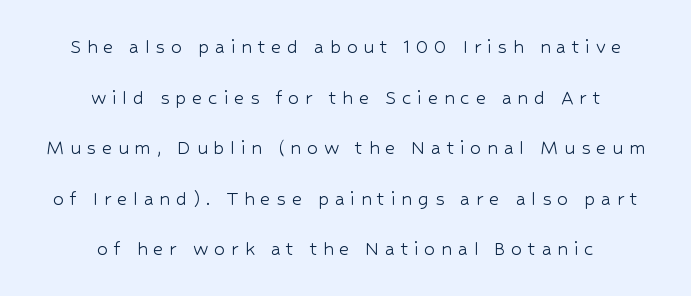
{"italic": "no", "bold": "no", "underline": "no", "align": "center", "line_spacing": "loose", "line_spacing_ratio": 2.3, "letter_spacing": "wide", "letter_spacing_em": 0.26, "glyph_px": 22}
